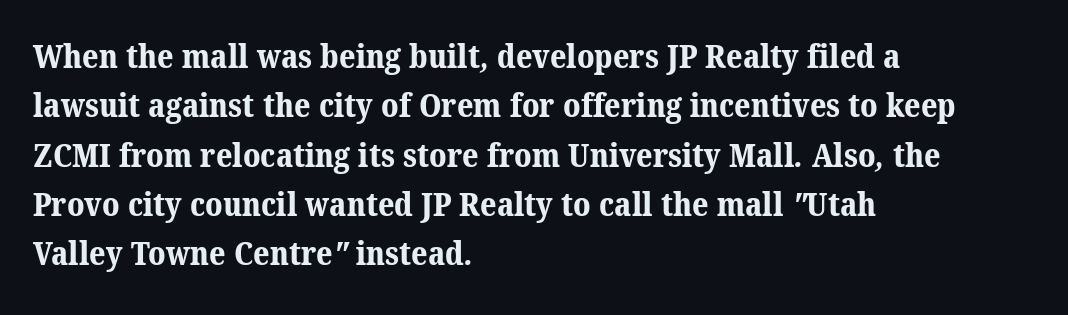
Q: Is the text bold? A: Yes.
Q: Is the typeface a serif or a sans-serif typeface? A: Serif.
Q: Is the text underlined? A: No.
Q: How is the paragraph aligned? A: Left-aligned.
Q: Is the spacing between letters normal or unusually wide? A: Normal.
Q: Is the spacing between lines tight, normal or loose? A: Normal.
Q: Width (condensed, normal, or wide)? A: Normal.
Q: Stroke contrast? A: Medium.
Q: x-height? A: Medium.
Q: Monospaced? A: No.
